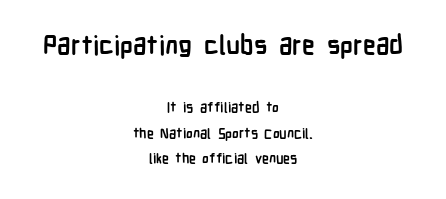
Q: Is the text bold? A: Yes.
Q: Is the text italic (slanted)? A: No, it is upright.
Q: Is the text underlined? A: No.
Q: How is the paragraph aligned? A: Centered.
Q: Is the spacing between letters normal or unusually wide? A: Normal.
Q: Which block of text is set in a larger size, the first (top) or the second (bottom)? A: The first (top) one.
